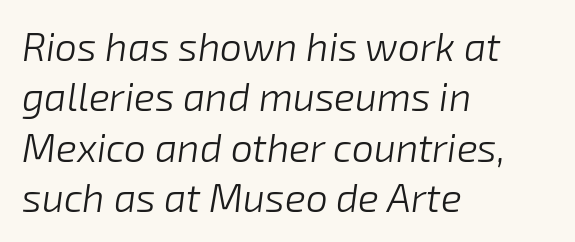
The image shows 39 px light type, italic (leaning right); set left-aligned, normal line spacing (1.29x), normal letter spacing, not underlined; low stroke contrast and a medium x-height.
